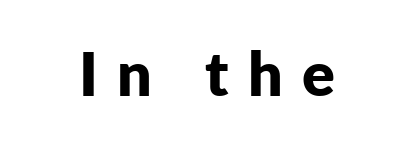
The image shows 61 px bold sans-serif type, upright; set unusually wide letter spacing (+0.32 em), not underlined; low stroke contrast and a medium x-height.
